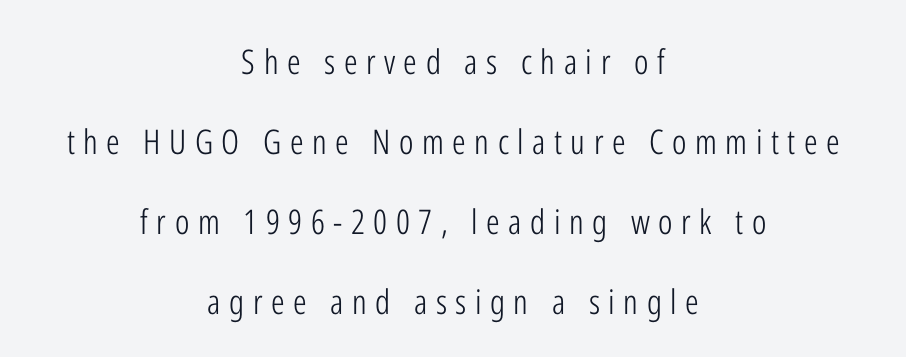
The image shows 34 px light, condensed sans-serif type, upright; set centered, loose line spacing (2.35x), unusually wide letter spacing (+0.25 em), not underlined; low stroke contrast and a medium x-height.
